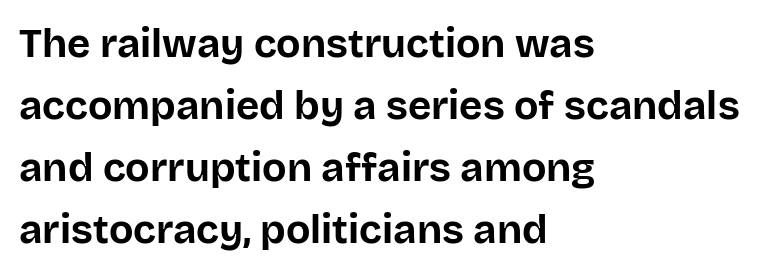
Words float on clear page, feet unadorned. Unlike italic type, these characters show no tilt at all. These lines are composed in type without serifs. Summary of weight: heavy, a full bold.
